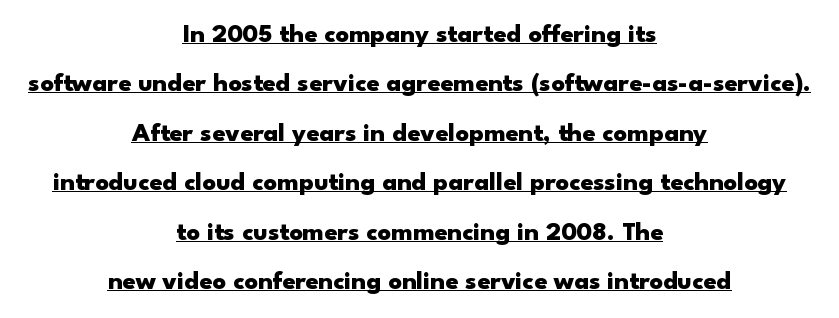
The image shows 26 px bold type, upright; set centered, loose line spacing (1.9x), normal letter spacing, underlined.
